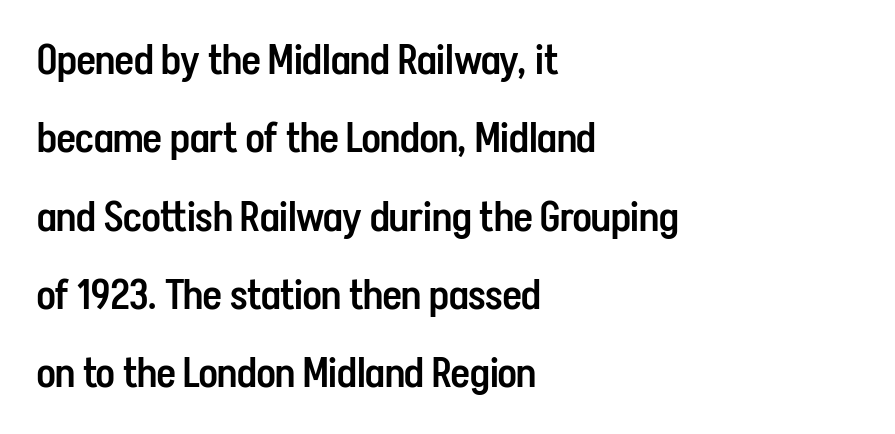
{"serif": "no", "italic": "no", "bold": "semi", "weight": "semibold", "width": "condensed", "stroke_contrast": "low", "x_height": "medium", "monospaced": "no", "underline": "no", "align": "left", "line_spacing": "loose", "line_spacing_ratio": 1.91, "letter_spacing": "normal", "letter_spacing_em": 0.0, "glyph_px": 41}
